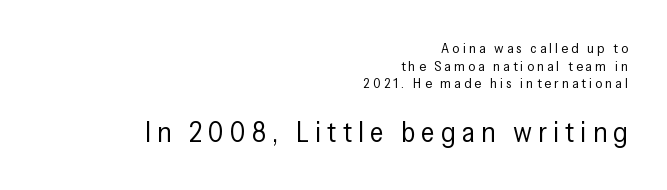
The image shows 28 px regular-weight, condensed sans-serif type, upright; set right-aligned, normal line spacing (1.26x), unusually wide letter spacing (+0.22 em), not underlined; the second (bottom) block is 2.0x larger; low stroke contrast and a medium x-height.
